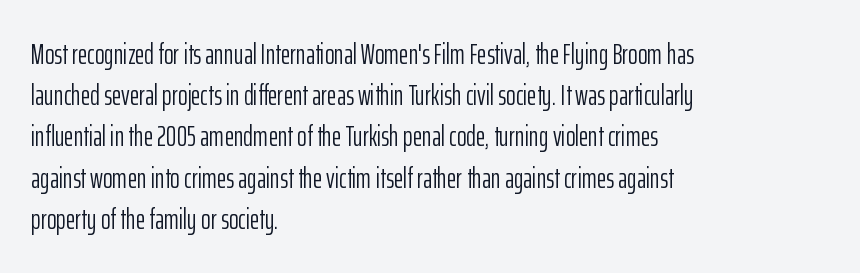
It's the straight-up-and-down kind of type. This sample has the flowing, uneven cadence of proportional lettering. The rendering keeps characters at their native spacing. To sum up the face: it is a sans, with no serifs.
